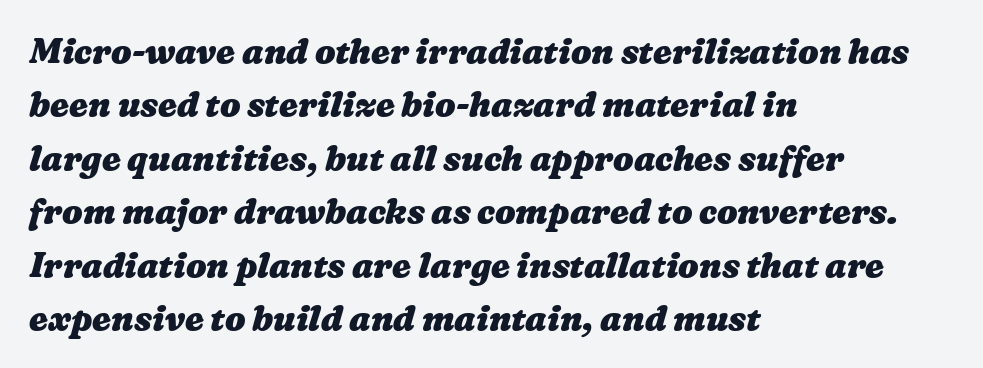
Q: Is the text bold? A: Yes.
Q: Is the text underlined? A: No.
Q: How is the paragraph aligned? A: Left-aligned.
Q: Is the spacing between letters normal or unusually wide? A: Normal.
Q: Is the spacing between lines tight, normal or loose? A: Normal.
Q: Width (condensed, normal, or wide)? A: Wide.
Q: Stroke contrast? A: Medium.
Q: x-height? A: Medium.
Q: Monospaced? A: No.
